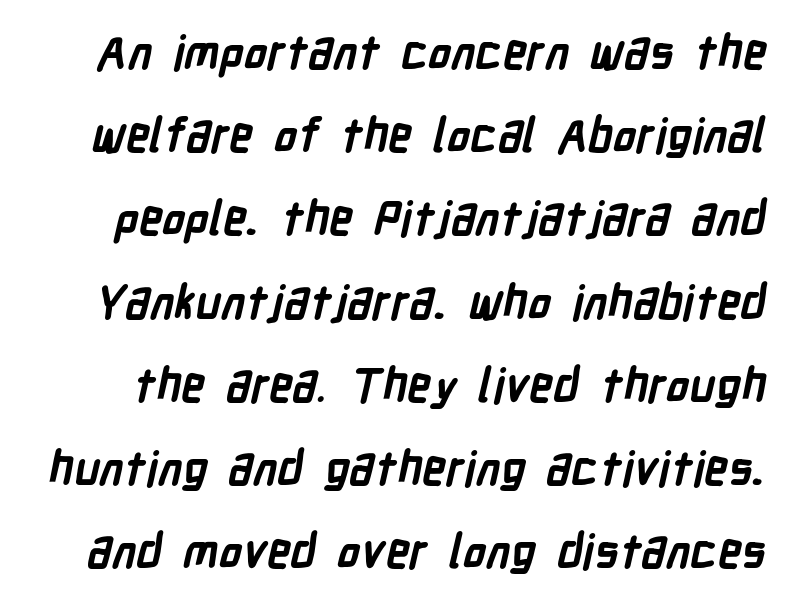
The image shows 47 px semibold, condensed sans-serif type; set line spacing 1.77x, normal letter spacing, not underlined; low stroke contrast and a medium x-height.
